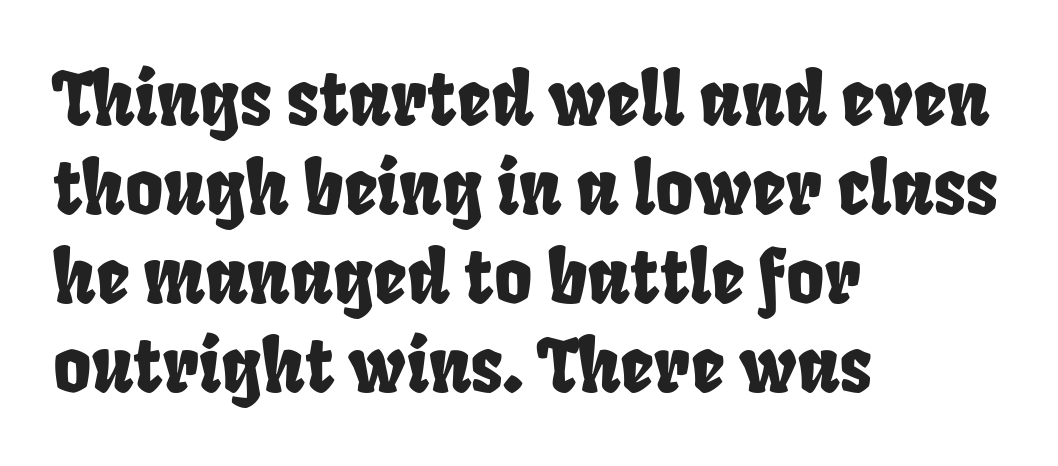
Q: Is the typeface a serif or a sans-serif typeface? A: Sans-serif.
Q: Is the text underlined? A: No.
Q: How is the paragraph aligned? A: Left-aligned.
Q: Is the spacing between letters normal or unusually wide? A: Normal.
Q: Width (condensed, normal, or wide)? A: Condensed.
Q: Stroke contrast? A: Low.
Q: x-height? A: Large.
Q: Monospaced? A: No.
